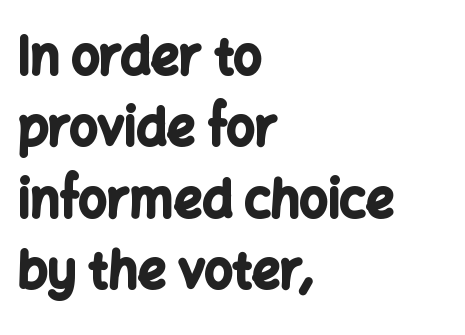
Are there feet on the stems? There aren't — it's a sans. Looks like regular typesetting: each glyph gets only the width it needs. When letters stand straight like this, we call the style roman or upright. Notice how the passage keeps a crisp vertical edge on the left only.
